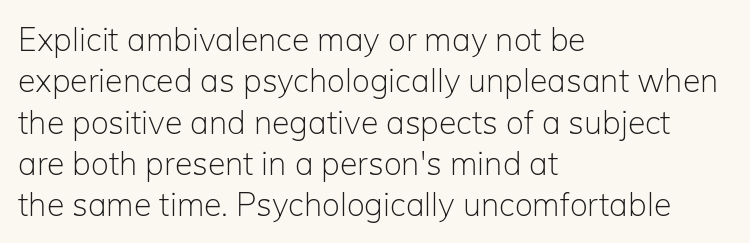
The image shows 32 px light sans-serif type, upright; set left-aligned, normal line spacing (1.29x), normal letter spacing, not underlined; low stroke contrast and a medium x-height.
